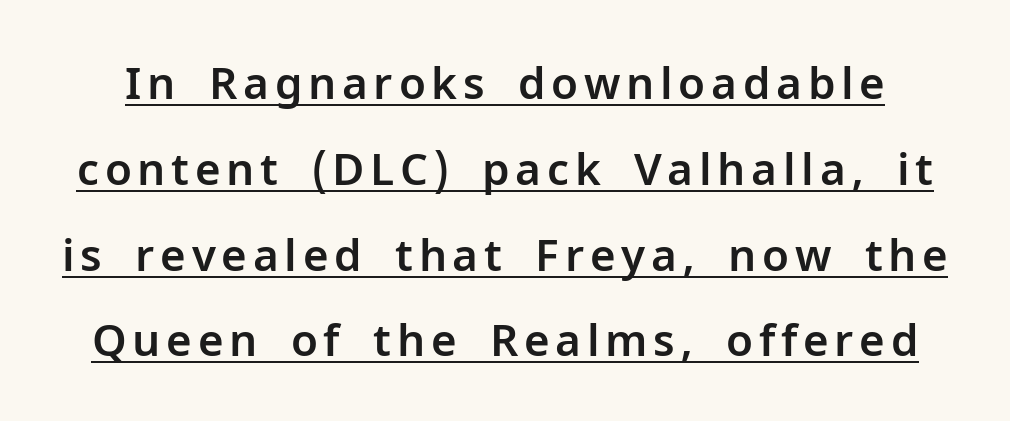
Q: Is the text italic (slanted)? A: No, it is upright.
Q: Is the typeface a serif or a sans-serif typeface? A: Sans-serif.
Q: Is the text underlined? A: Yes.
Q: Is the spacing between lines tight, normal or loose? A: Loose.
Q: Width (condensed, normal, or wide)? A: Normal.
Q: Stroke contrast? A: Low.
Q: x-height? A: Medium.
Q: Monospaced? A: No.
